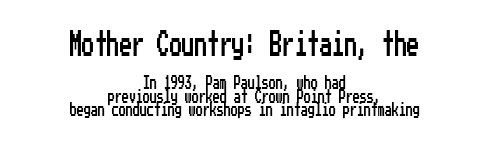
The face used here is rendered with its standard letterfit. The axis of the letterforms is exactly vertical. The rag falls on both sides of this text block equally. The designer gave the opening block more size than the closing block. A typesetter would call this leading minimal, almost set solid. The words here are not underlined.
